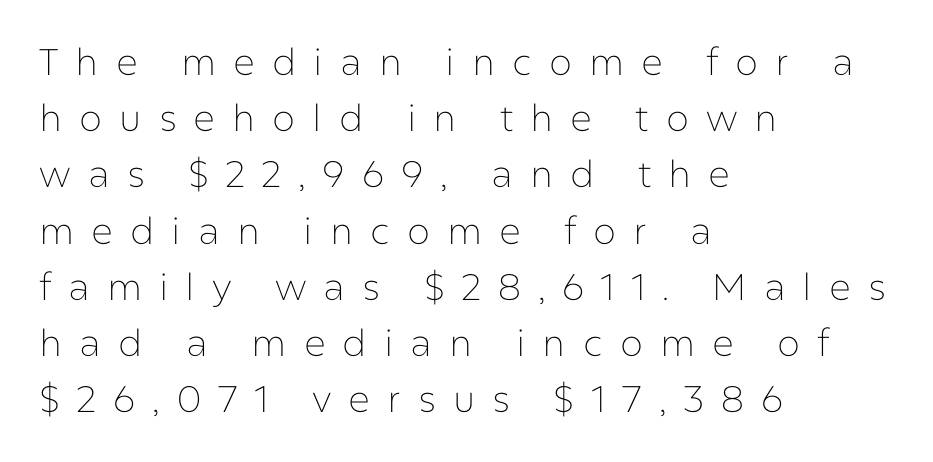
Q: Is the text bold? A: No.
Q: Is the text italic (slanted)? A: No, it is upright.
Q: Is the typeface a serif or a sans-serif typeface? A: Sans-serif.
Q: Is the text underlined? A: No.
Q: How is the paragraph aligned? A: Left-aligned.
Q: Is the spacing between letters normal or unusually wide? A: Unusually wide.
Q: Is the spacing between lines tight, normal or loose? A: Normal.
Q: Width (condensed, normal, or wide)? A: Normal.
Q: Stroke contrast? A: Low.
Q: x-height? A: Medium.
Q: Monospaced? A: No.
